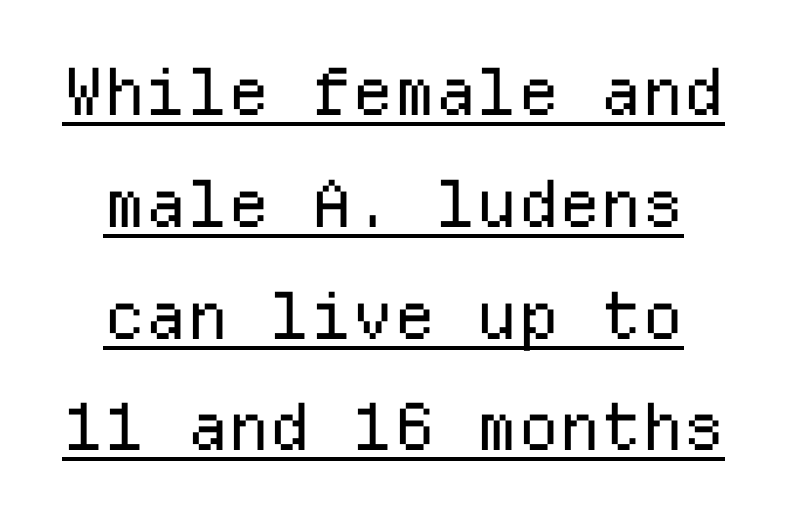
The image shows 65 px regular-weight sans-serif type, upright, monospaced; set centered, line spacing 1.72x, normal letter spacing, underlined; low stroke contrast and a medium x-height.
